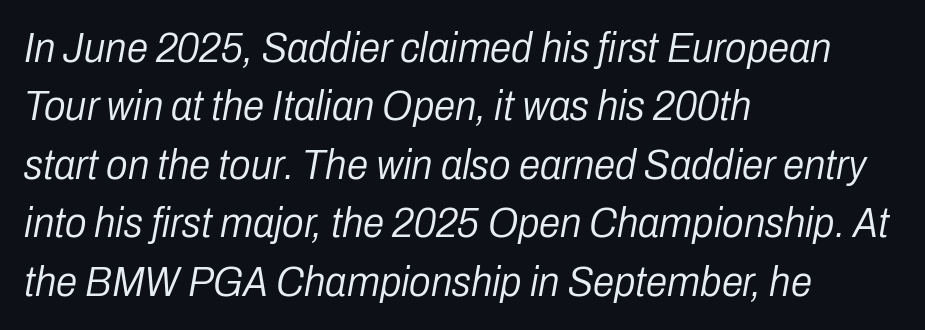
Q: Is the text bold? A: No.
Q: Is the text italic (slanted)? A: Yes, it leans right by about 10 degrees.
Q: Is the text underlined? A: No.
Q: How is the paragraph aligned? A: Left-aligned.
Q: Is the spacing between letters normal or unusually wide? A: Normal.
Q: Is the spacing between lines tight, normal or loose? A: Normal.
Q: Width (condensed, normal, or wide)? A: Condensed.
Q: Stroke contrast? A: Low.
Q: x-height? A: Medium.
Q: Monospaced? A: No.
